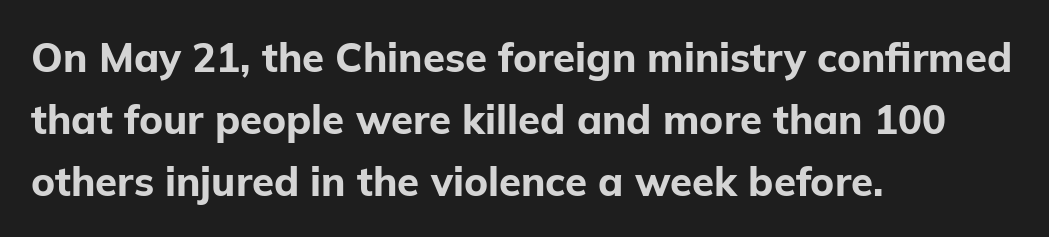
Italic? Not at all — the glyphs are vertical. What weight is shown? A full bold with thick strokes. In terms of leading, this rendering sits right in the middle. Quick note: underline off. Caption: multi-line text, flush left, ragged right. The rendering uses natural spacing where letterforms have individual widths.
